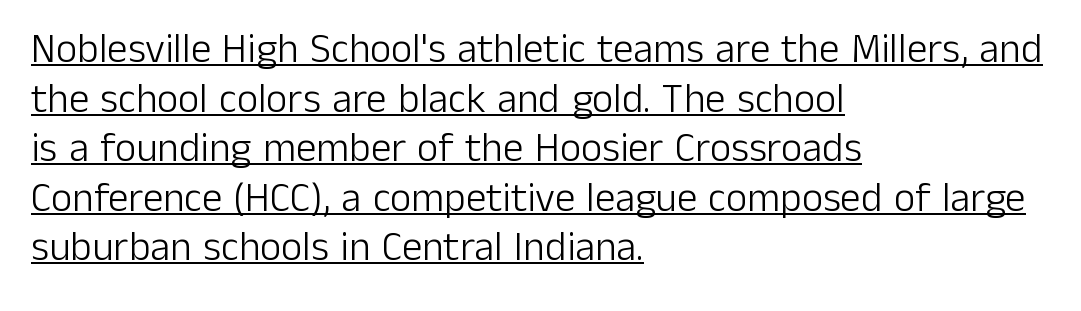
Q: Is the text bold? A: No.
Q: Is the text italic (slanted)? A: No, it is upright.
Q: Is the typeface a serif or a sans-serif typeface? A: Sans-serif.
Q: Is the text underlined? A: Yes.
Q: How is the paragraph aligned? A: Left-aligned.
Q: Is the spacing between letters normal or unusually wide? A: Normal.
Q: Width (condensed, normal, or wide)? A: Normal.
Q: Stroke contrast? A: Low.
Q: x-height? A: Medium.
Q: Monospaced? A: No.
